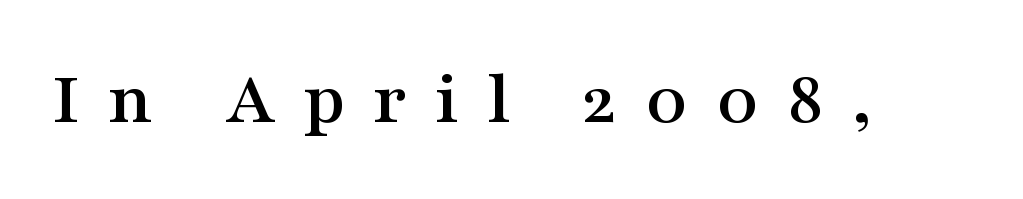
Q: Is the text italic (slanted)? A: No, it is upright.
Q: Is the typeface a serif or a sans-serif typeface? A: Serif.
Q: Is the text underlined? A: No.
Q: Is the spacing between letters normal or unusually wide? A: Unusually wide.
Q: Width (condensed, normal, or wide)? A: Wide.
Q: Stroke contrast? A: Medium.
Q: x-height? A: Medium.
Q: Monospaced? A: No.
